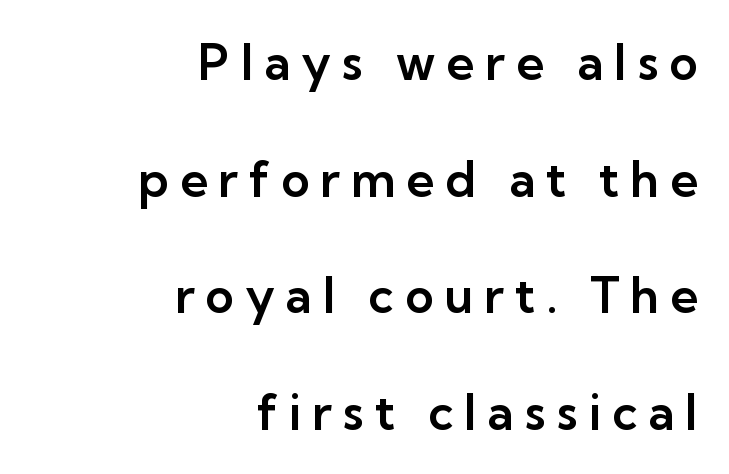
Q: Is the text italic (slanted)? A: No, it is upright.
Q: Is the typeface a serif or a sans-serif typeface? A: Sans-serif.
Q: Is the text underlined? A: No.
Q: How is the paragraph aligned? A: Right-aligned.
Q: Is the spacing between letters normal or unusually wide? A: Unusually wide.
Q: Is the spacing between lines tight, normal or loose? A: Loose.
Q: Width (condensed, normal, or wide)? A: Normal.
Q: Stroke contrast? A: Low.
Q: x-height? A: Medium.
Q: Monospaced? A: No.
